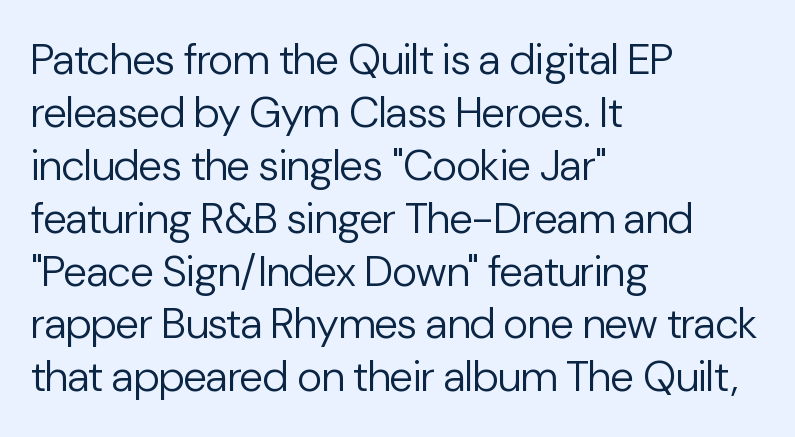
Q: Is the text bold? A: No.
Q: Is the text italic (slanted)? A: No, it is upright.
Q: Is the typeface a serif or a sans-serif typeface? A: Sans-serif.
Q: Is the text underlined? A: No.
Q: How is the paragraph aligned? A: Left-aligned.
Q: Is the spacing between letters normal or unusually wide? A: Normal.
Q: Width (condensed, normal, or wide)? A: Normal.
Q: Stroke contrast? A: Low.
Q: x-height? A: Medium.
Q: Monospaced? A: No.
